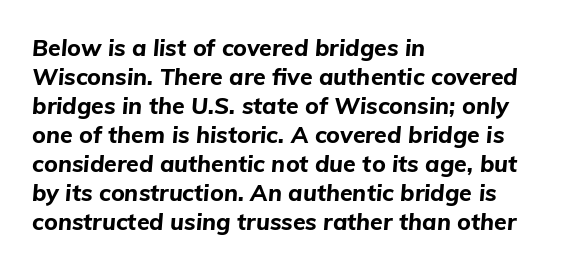
The image shows 23 px bold type, italic (leaning right); set left-aligned, normal line spacing (1.26x), normal letter spacing, not underlined.
